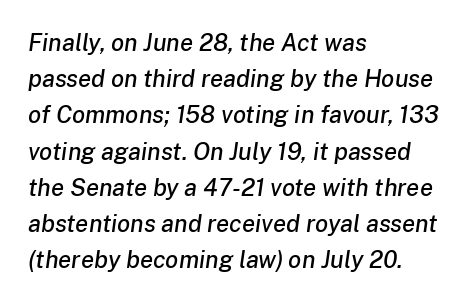
Q: Is the text italic (slanted)? A: Yes, it leans right by about 8 degrees.
Q: Is the text underlined? A: No.
Q: How is the paragraph aligned? A: Left-aligned.
Q: Is the spacing between letters normal or unusually wide? A: Normal.
Q: Is the spacing between lines tight, normal or loose? A: Normal.
